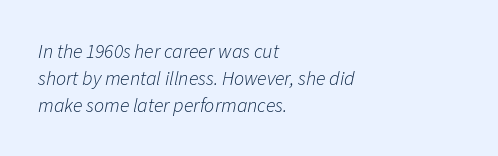
Slanted lettering throughout. If you drew a ruler down the left edge, every line would touch it. The gaps between neighbouring characters are ordinary and unremarkable. A bare baseline throughout the passage. Honestly, the row spacing looks completely unremarkable. Caption: face not bold, strokes unweighted.
